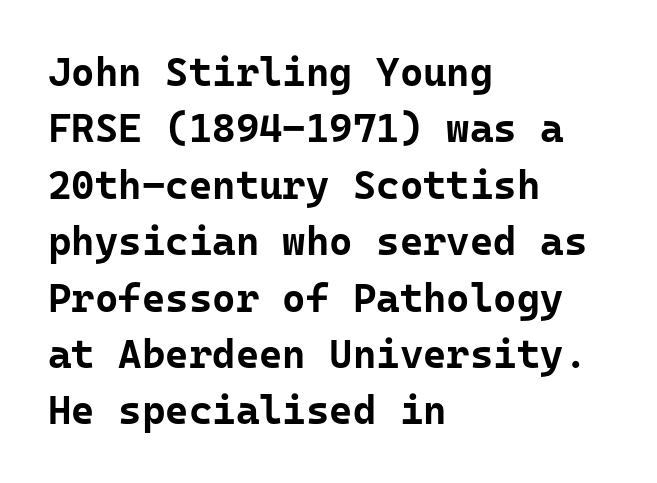
The face used here is monospaced, like something from a code editor. Check under the words: just untouched page. This sample uses an upright cut, with every glyph sitting square on the baseline. Casual observation: everything's shoved over to the left. Bold? Absolutely — the strokes are thick and heavy. The rendering uses a moderate line-height, typical for paragraphs.
